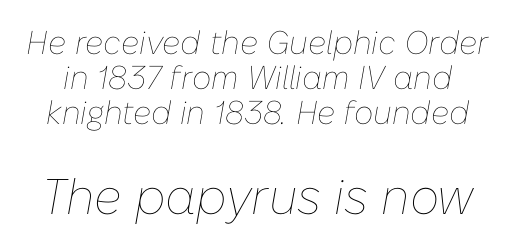
Think of a printed novel: that variable character pitch is what you see here. Unmarked baselines from the first word to the last. Standard letterfit; no display-style spreading of the glyphs. No heavy texture on the line: the type isn't bold. The letters are slanted; this is an italic face.
